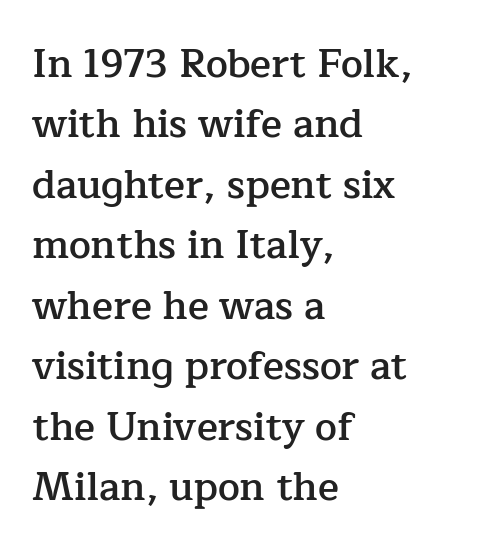
The image shows 39 px semibold serif type, upright; set left-aligned, normal line spacing (1.55x), normal letter spacing, not underlined; low stroke contrast and a medium x-height.
